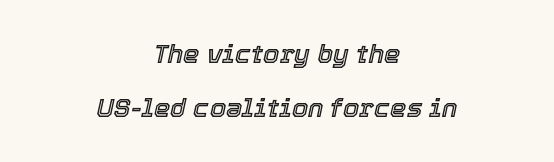
The paragraph shown floats in the horizontal middle. In terms of posture, this sample is oblique. Quick note: interline space is abundant. This rendering features lettering with no underline. Here the glyphs are tracked normally, forming tight word shapes.
